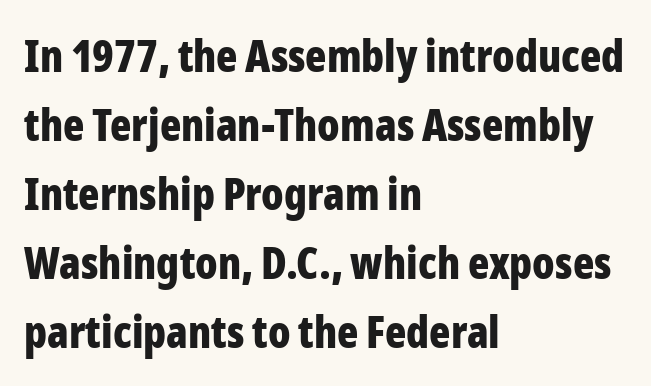
The text was rendered using a sans face with plain stroke endings. Students, observe: this is what conventionally led text looks like. Nope, not italic — everything's standing straight. Tracking value appears to be zero — textbook default spacing. Only glyphs here, with clear space below each row.
